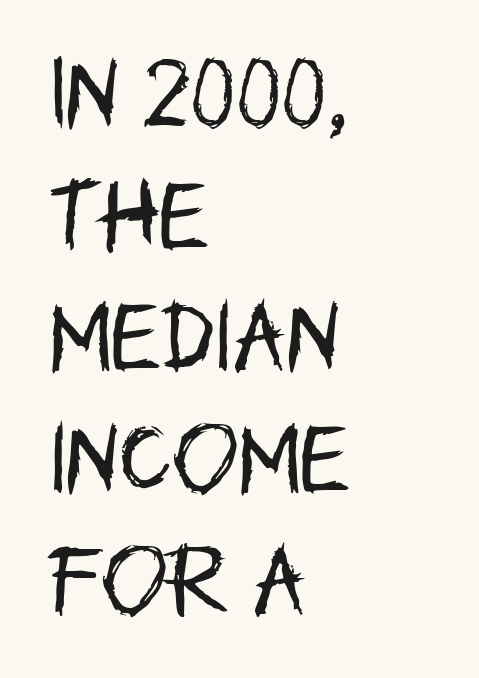
The image shows 79 px regular-weight, condensed sans-serif type, upright; set left-aligned, normal line spacing (1.54x), normal letter spacing, not underlined; low stroke contrast and a large x-height.
